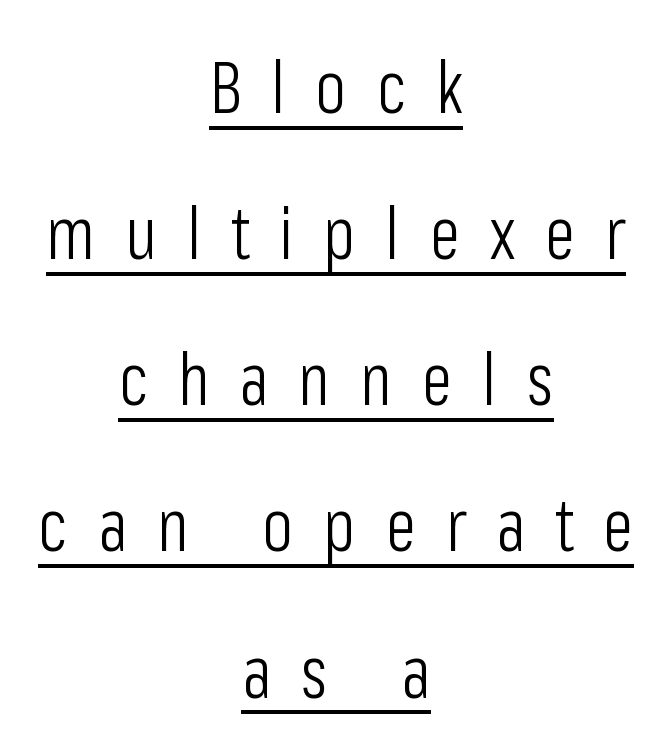
{"serif": "no", "italic": "no", "bold": "no", "weight": "light", "width": "condensed", "stroke_contrast": "low", "x_height": "medium", "monospaced": "no", "underline": "yes", "align": "center", "line_spacing": "loose", "line_spacing_ratio": 2.03, "letter_spacing": "wide", "letter_spacing_em": 0.41, "glyph_px": 72}
